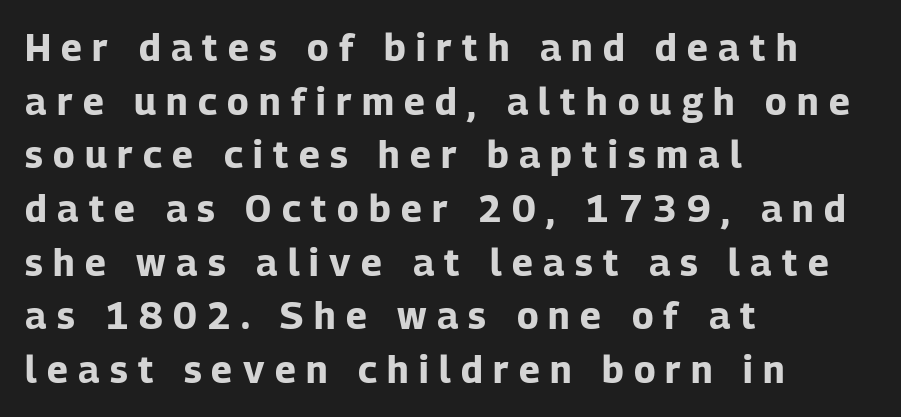
The image shows 37 px bold sans-serif type, upright; set left-aligned, normal line spacing (1.45x), unusually wide letter spacing (+0.28 em), not underlined; low stroke contrast and a medium x-height.
